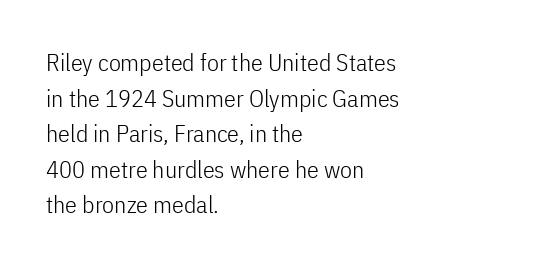
{"italic": "no", "bold": "no", "underline": "no", "align": "left", "line_spacing": "normal", "line_spacing_ratio": 1.48, "letter_spacing": "normal", "letter_spacing_em": 0.0, "glyph_px": 24}
